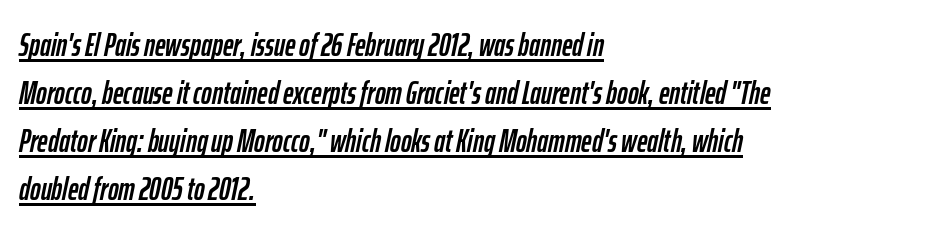
The image shows 32 px condensed type, italic (leaning right); set left-aligned, normal line spacing (1.5x), normal letter spacing, underlined; low stroke contrast and a medium x-height.
